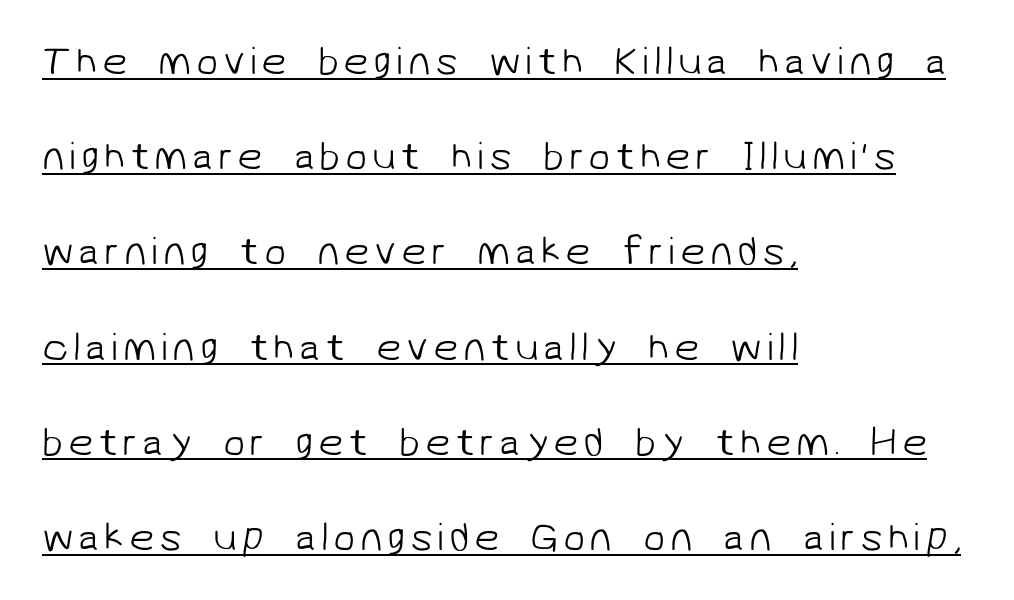
The image shows 40 px light sans-serif type; set left-aligned, loose line spacing (2.38x), underlined; low stroke contrast and a medium x-height.
